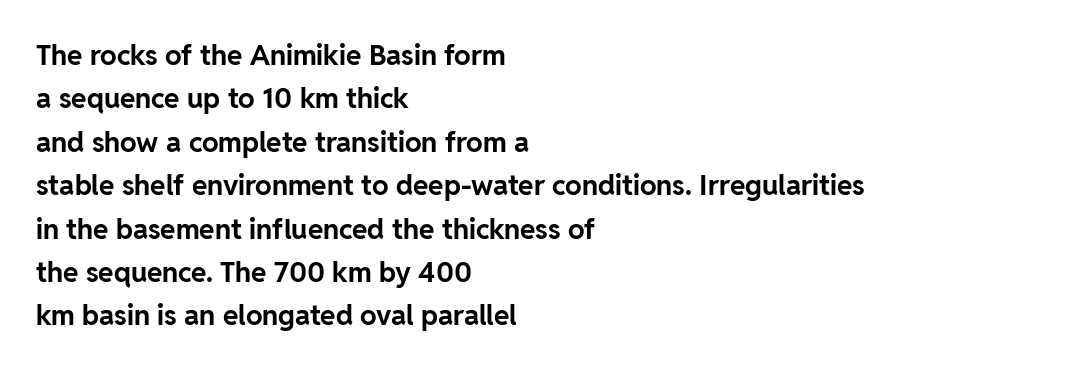
The image shows 28 px bold sans-serif type, upright; set left-aligned, normal line spacing (1.55x), normal letter spacing, not underlined; low stroke contrast and a medium x-height.
